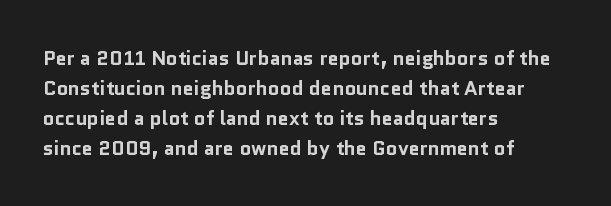
The image shows 20 px bold type, upright; set left-aligned, normal line spacing (1.5x), normal letter spacing, not underlined.
